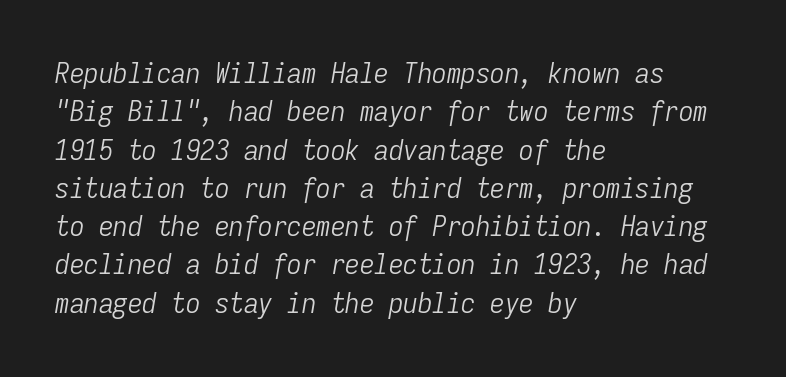
{"italic": "yes", "lean": "right", "slant_degrees": 9, "bold": "no", "weight": "light", "width": "condensed", "stroke_contrast": "low", "x_height": "medium", "monospaced": "yes", "underline": "no", "align": "left", "line_spacing": "normal", "line_spacing_ratio": 1.32, "letter_spacing": "normal", "letter_spacing_em": 0.0, "glyph_px": 29}
